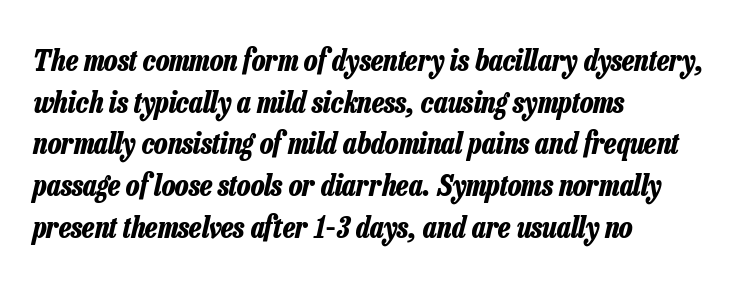
Baseline-to-baseline distance is the conventional proportion of letter height. The type is set solid horizontally, with unmodified tracking. Emphasis by weight is at full strength: bold. This rendering uses left alignment, leaving the right contour irregular. Style check: oblique.
